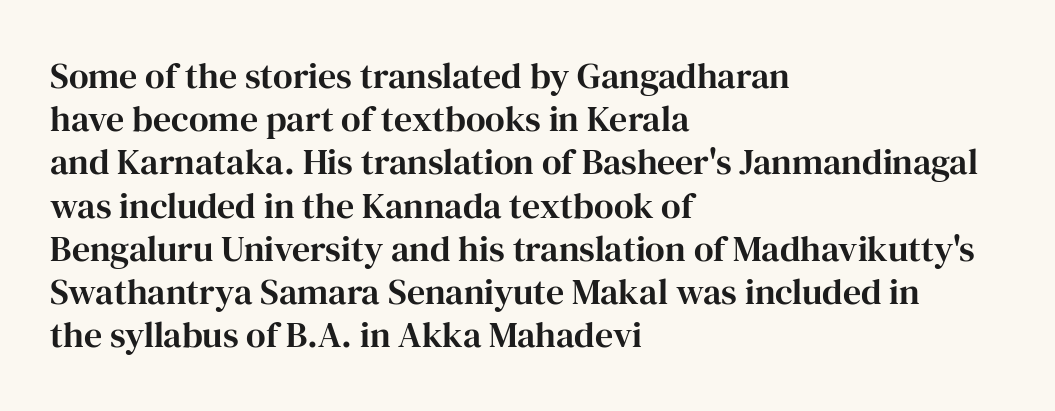
The image shows 36 px serif type, upright; set left-aligned, line spacing 1.2x, normal letter spacing, not underlined; high stroke contrast and a medium x-height.
